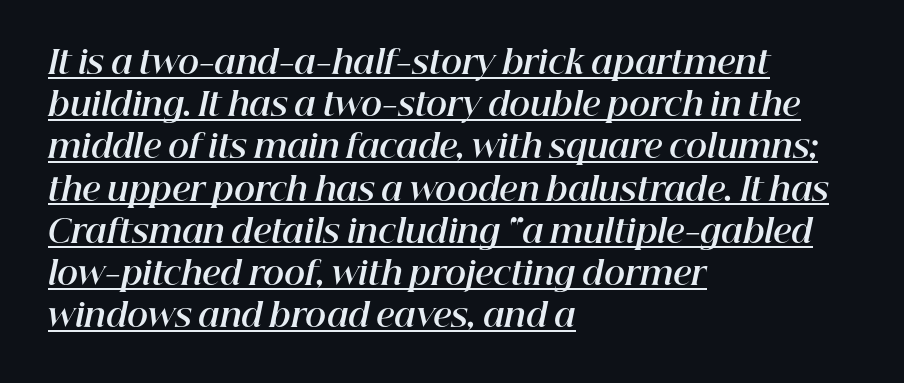
The glyphs have the mass of a bold cut. Tracking value appears to be zero — textbook default spacing. Normally led — the rows are evenly, conventionally spaced. The paragraph has a hard left edge and a soft right edge.
